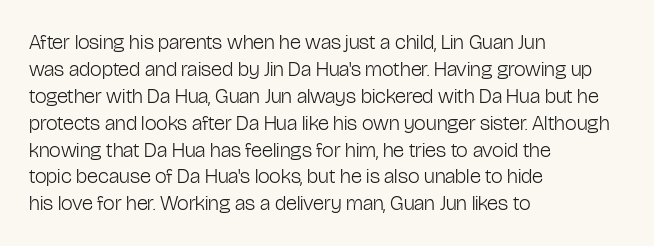
Q: Is the text bold? A: No.
Q: Is the text italic (slanted)? A: No, it is upright.
Q: Is the text underlined? A: No.
Q: How is the paragraph aligned? A: Left-aligned.
Q: Is the spacing between letters normal or unusually wide? A: Normal.
Q: Is the spacing between lines tight, normal or loose? A: Normal.
